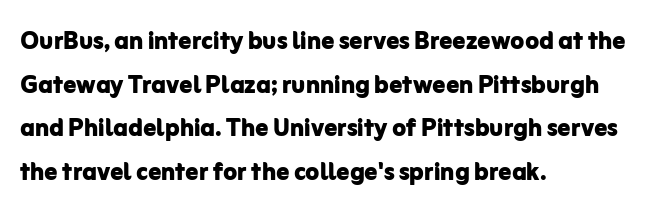
Q: Is the text bold? A: Yes.
Q: Is the text italic (slanted)? A: No, it is upright.
Q: Is the typeface a serif or a sans-serif typeface? A: Sans-serif.
Q: Is the text underlined? A: No.
Q: How is the paragraph aligned? A: Left-aligned.
Q: Is the spacing between letters normal or unusually wide? A: Normal.
Q: Is the spacing between lines tight, normal or loose? A: Normal.
Q: Width (condensed, normal, or wide)? A: Normal.
Q: Stroke contrast? A: Low.
Q: x-height? A: Medium.
Q: Monospaced? A: No.
